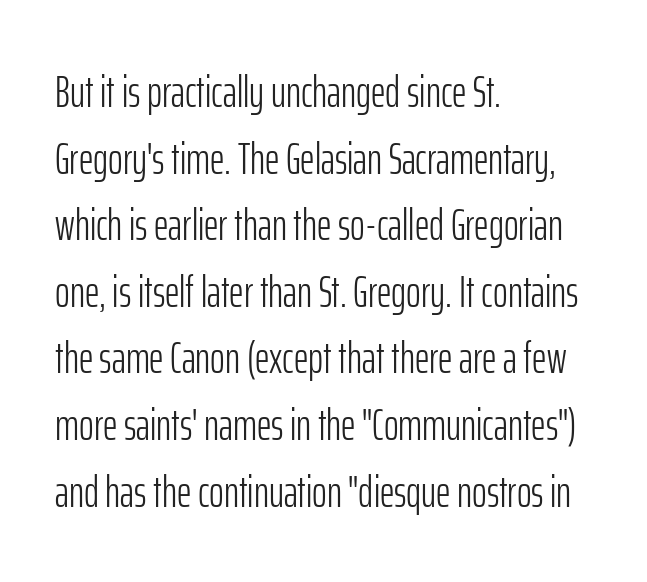
The type is set solid horizontally, with unmodified tracking. This sample uses an upright cut, with every glyph sitting square on the baseline. What kind of face is this? One without serifs — a sans. Think of a printed novel: that variable character pitch is what you see here. The font is comparable to plain body text, perhaps lighter.
